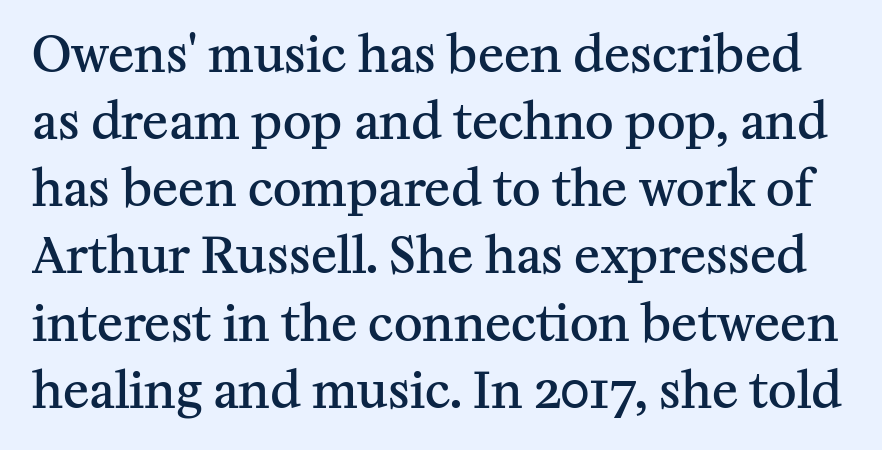
The image shows 49 px semibold serif type, upright; set normal line spacing (1.37x), normal letter spacing, not underlined; medium stroke contrast and a medium x-height.
